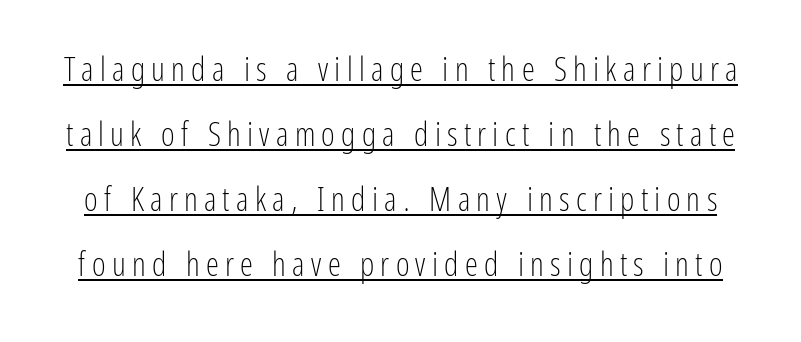
{"serif": "no", "italic": "no", "bold": "no", "weight": "light", "width": "condensed", "stroke_contrast": "low", "x_height": "medium", "monospaced": "no", "underline": "yes", "line_spacing": "loose", "line_spacing_ratio": 1.97, "glyph_px": 33}
